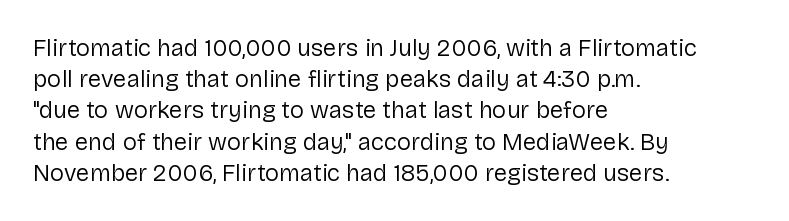
Q: Is the text bold? A: No.
Q: Is the text italic (slanted)? A: No, it is upright.
Q: Is the text underlined? A: No.
Q: How is the paragraph aligned? A: Left-aligned.
Q: Is the spacing between letters normal or unusually wide? A: Normal.
Q: Is the spacing between lines tight, normal or loose? A: Normal.
